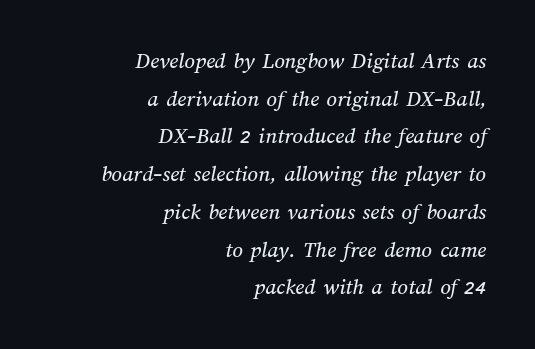
A student would call this right alignment; a typographer would say flush right, rag left. Baseline-to-baseline distance is the conventional proportion of letter height. A bare baseline throughout the passage. A typesetter would call this zero additional tracking.
